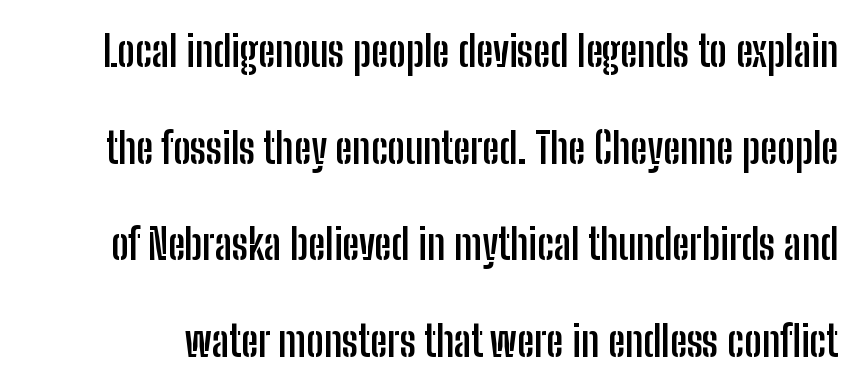
{"serif": "no", "italic": "no", "bold": "yes", "weight": "semibold", "width": "condensed", "stroke_contrast": "low", "x_height": "medium", "monospaced": "no", "underline": "no", "line_spacing": "loose", "line_spacing_ratio": 2.3, "letter_spacing": "normal", "letter_spacing_em": 0.0, "glyph_px": 42}
